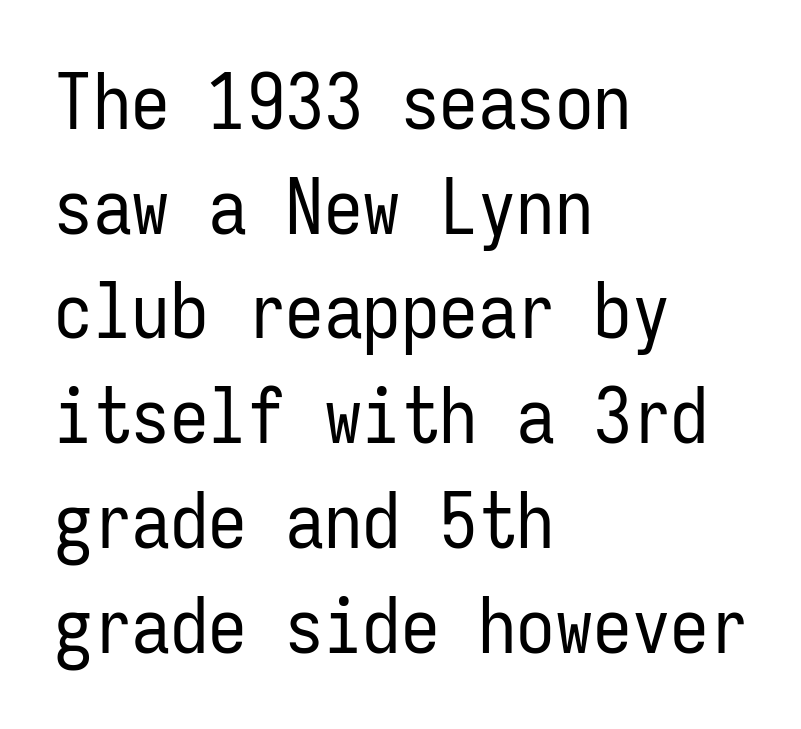
The image shows 77 px regular-weight, condensed sans-serif type, upright, monospaced; set left-aligned, normal line spacing (1.36x), normal letter spacing, not underlined; low stroke contrast and a medium x-height.
